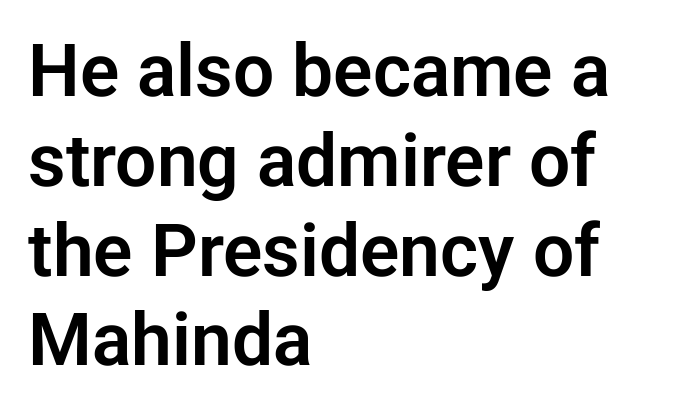
Q: Is the text italic (slanted)? A: No, it is upright.
Q: Is the typeface a serif or a sans-serif typeface? A: Sans-serif.
Q: Is the text underlined? A: No.
Q: How is the paragraph aligned? A: Left-aligned.
Q: Is the spacing between letters normal or unusually wide? A: Normal.
Q: Width (condensed, normal, or wide)? A: Normal.
Q: Stroke contrast? A: Low.
Q: x-height? A: Medium.
Q: Monospaced? A: No.
